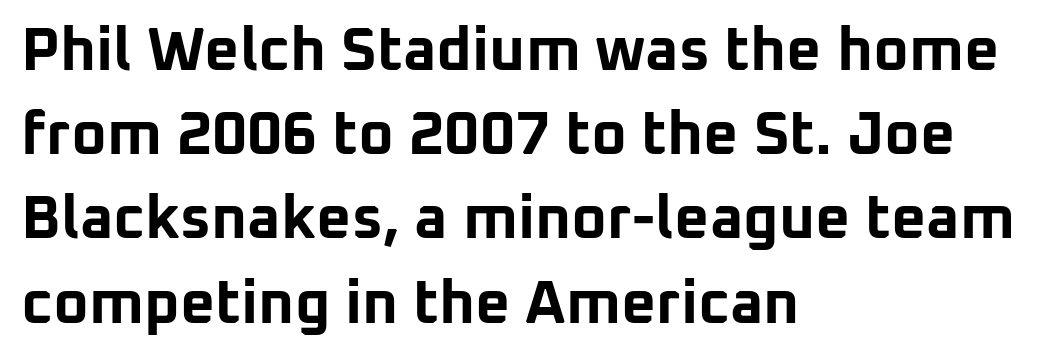
The image shows 61 px bold sans-serif type, upright; set left-aligned, normal line spacing (1.38x), normal letter spacing, not underlined; low stroke contrast and a medium x-height.
